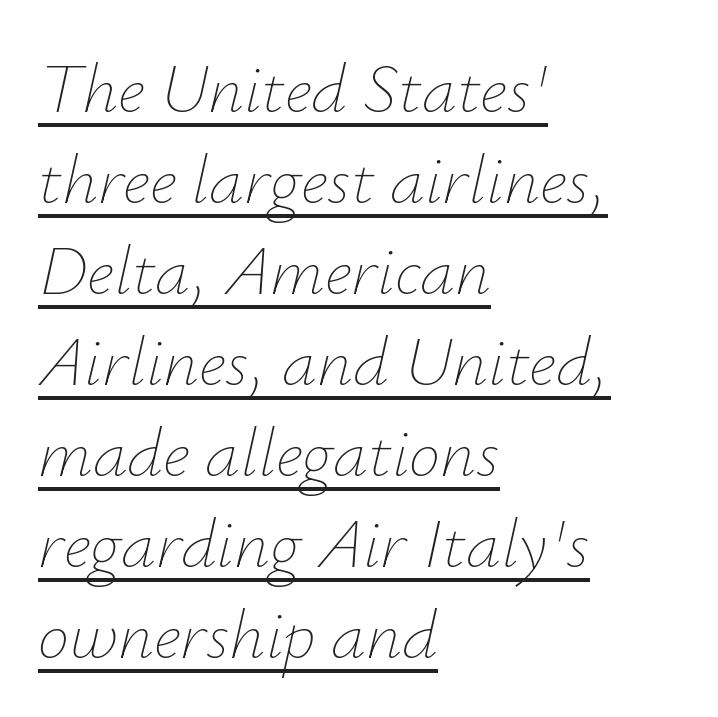
Q: Is the text bold? A: No.
Q: Is the text italic (slanted)? A: Yes, it leans right by about 12 degrees.
Q: Is the text underlined? A: Yes.
Q: How is the paragraph aligned? A: Left-aligned.
Q: Is the spacing between letters normal or unusually wide? A: Normal.
Q: Is the spacing between lines tight, normal or loose? A: Normal.
Q: Width (condensed, normal, or wide)? A: Normal.
Q: Stroke contrast? A: Low.
Q: x-height? A: Small.
Q: Monospaced? A: No.
